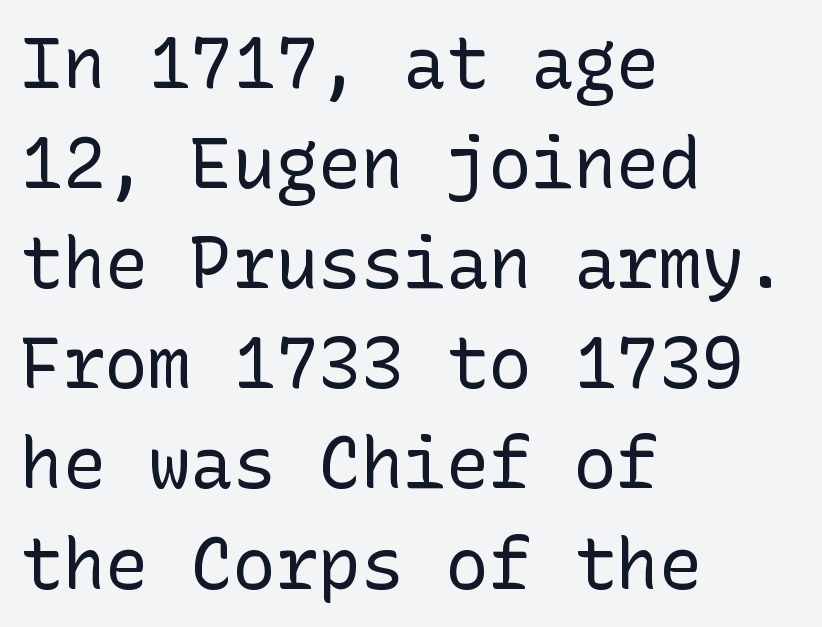
One glance says typical: line gaps are just what's usual. Is the block centered? No — it sits flush against the left margin. This sample uses a sans-serif face. You can tell it's not italic because the verticals are truly vertical.
